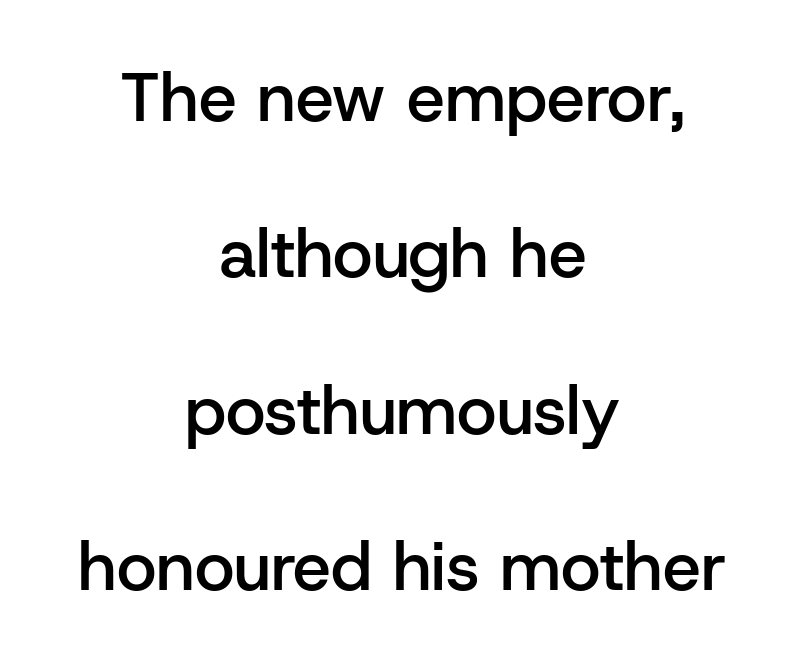
Posture: vertical. These lines stand farther apart than default settings would place them. A fair bit of extra ink — the face is semibold, not bold. Does extra space separate the letters? No, they use regular spacing. Character widths vary here, with narrow letters taking less room than wide ones.
